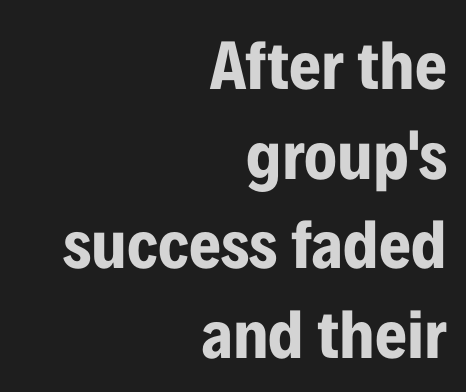
Q: Is the text bold? A: Yes.
Q: Is the text italic (slanted)? A: No, it is upright.
Q: Is the typeface a serif or a sans-serif typeface? A: Sans-serif.
Q: Is the text underlined? A: No.
Q: How is the paragraph aligned? A: Right-aligned.
Q: Is the spacing between letters normal or unusually wide? A: Normal.
Q: Is the spacing between lines tight, normal or loose? A: Normal.
Q: Width (condensed, normal, or wide)? A: Condensed.
Q: Stroke contrast? A: Low.
Q: x-height? A: Medium.
Q: Monospaced? A: No.
